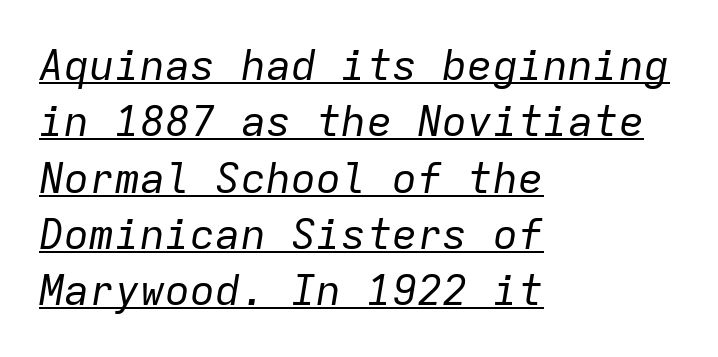
Q: Is the text bold? A: No.
Q: Is the text italic (slanted)? A: Yes, it leans right by about 9 degrees.
Q: Is the text underlined? A: Yes.
Q: How is the paragraph aligned? A: Left-aligned.
Q: Is the spacing between letters normal or unusually wide? A: Normal.
Q: Is the spacing between lines tight, normal or loose? A: Normal.
Q: Width (condensed, normal, or wide)? A: Normal.
Q: Stroke contrast? A: Low.
Q: x-height? A: Medium.
Q: Monospaced? A: Yes.
